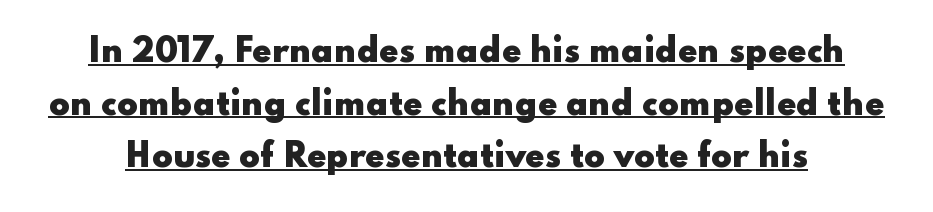
{"serif": "no", "italic": "no", "bold": "yes", "weight": "heavy", "width": "wide", "stroke_contrast": "low", "x_height": "small", "monospaced": "no", "underline": "yes", "line_spacing": "normal", "line_spacing_ratio": 1.7, "letter_spacing": "normal", "letter_spacing_em": 0.0, "glyph_px": 31}
